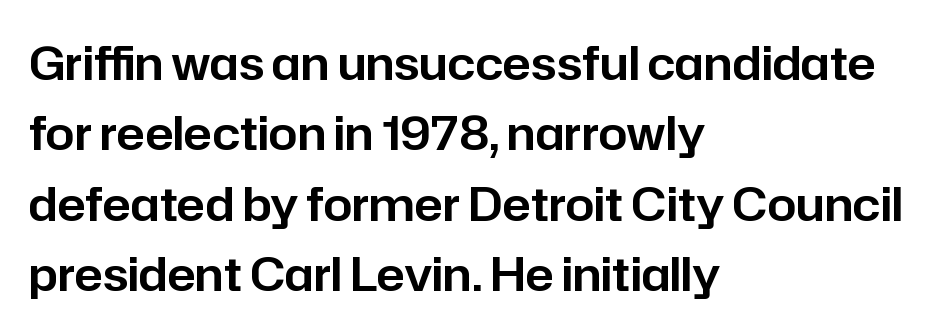
In terms of posture, this sample is upright. The passage shown stacks its lines at a standard gap. There is no visible air inserted between adjacent glyphs. Varying glyph widths throughout — classic text-font behaviour.
